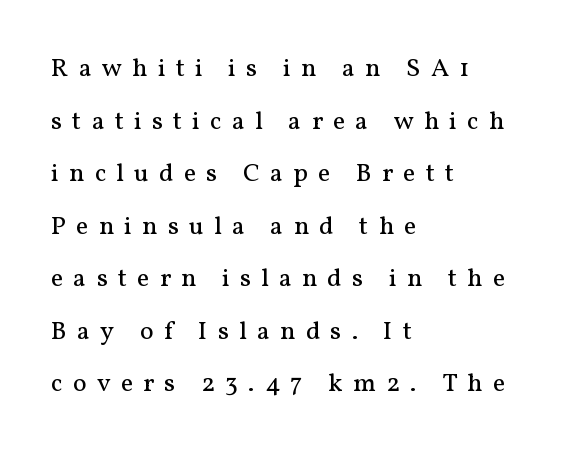
The passage shown has open, widely tracked lettering throughout. Every stem runs plumb, perpendicular to the baseline. Leading: increased. Plain, unruled lines of type. The cut favours lightness, reaching ordinary text weight at its darkest.
